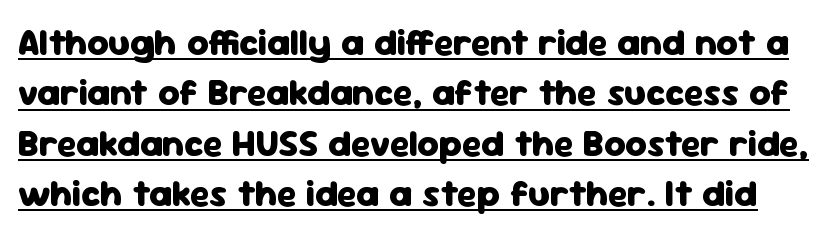
{"serif": "no", "italic": "no", "bold": "yes", "weight": "heavy", "width": "normal", "stroke_contrast": "low", "x_height": "medium", "monospaced": "no", "underline": "yes", "line_spacing": "normal", "line_spacing_ratio": 1.36, "letter_spacing": "normal", "letter_spacing_em": 0.0, "glyph_px": 37}
